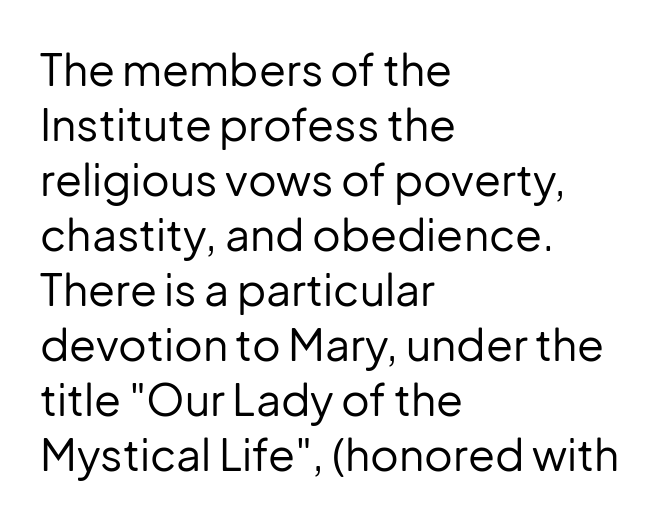
No extra tracking has been applied to these lines. Tall strokes in this sample are plumb rather than angled. No extra ink here — the face is not bold. Observe the absence of serifs on each vertical stroke in this sample. Lines of text with bare space underneath.
